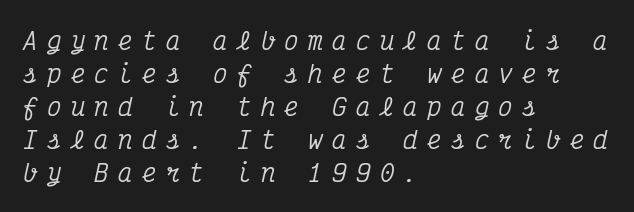
The image shows 24 px text type, italic (leaning right); set left-aligned, normal line spacing (1.38x), unusually wide letter spacing (+0.39 em), not underlined.
